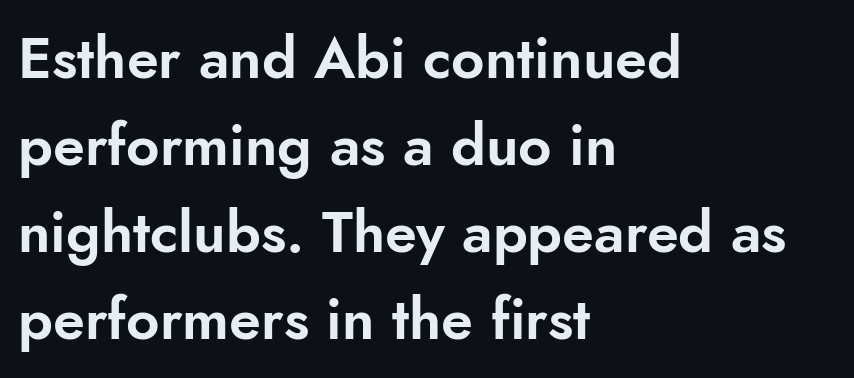
The image shows 58 px sans-serif type, upright; set left-aligned, normal line spacing (1.5x), normal letter spacing, not underlined; low stroke contrast and a small x-height.
